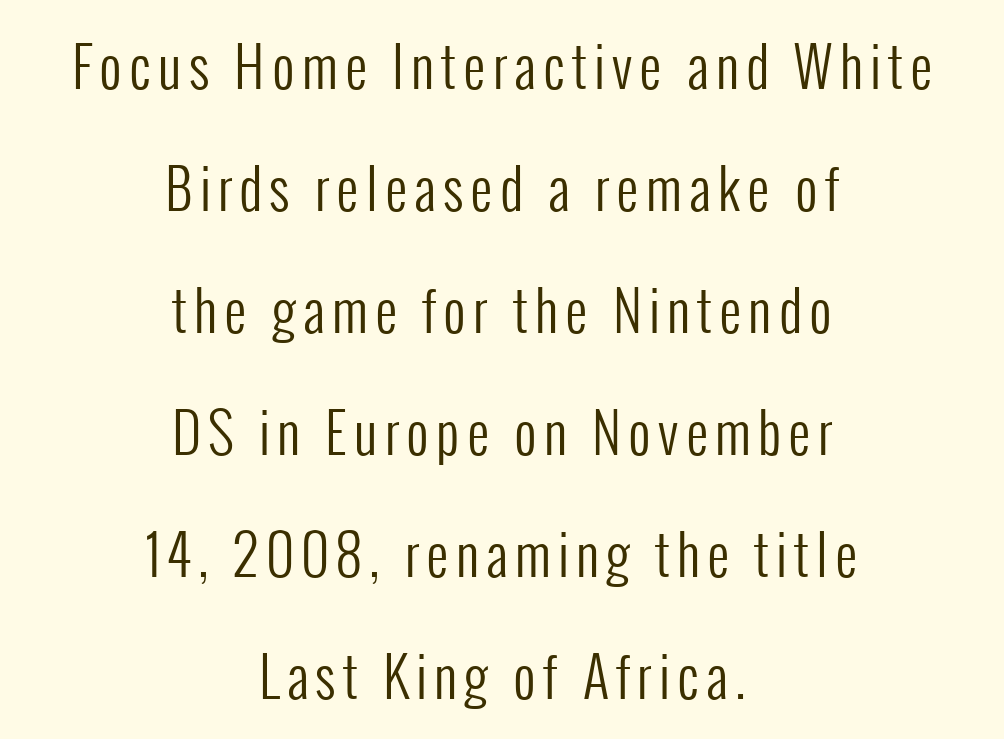
The image shows 55 px regular-weight, condensed sans-serif type, upright; set centered, loose line spacing (2.22x), not underlined; low stroke contrast and a medium x-height.
